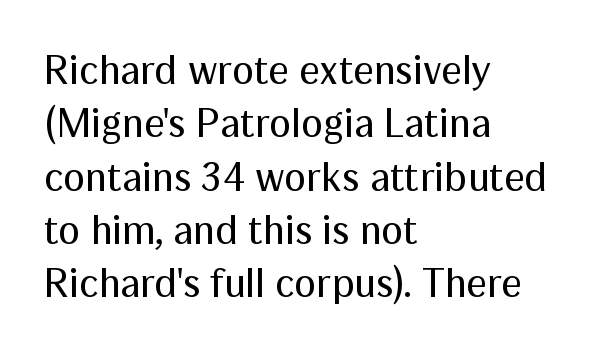
The image shows 41 px regular-weight sans-serif type, upright; set left-aligned, normal line spacing (1.3x), normal letter spacing, not underlined; medium stroke contrast and a medium x-height.
